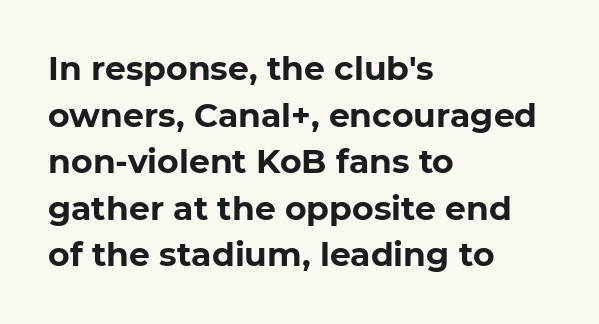
Q: Is the text bold? A: Yes.
Q: Is the typeface a serif or a sans-serif typeface? A: Sans-serif.
Q: Is the text underlined? A: No.
Q: How is the paragraph aligned? A: Left-aligned.
Q: Is the spacing between letters normal or unusually wide? A: Normal.
Q: Is the spacing between lines tight, normal or loose? A: Normal.
Q: Width (condensed, normal, or wide)? A: Normal.
Q: Stroke contrast? A: Low.
Q: x-height? A: Medium.
Q: Monospaced? A: No.
